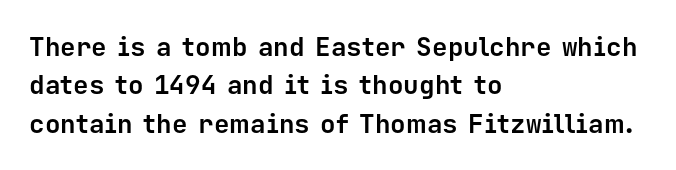
A typesetter would mark this as roman, not italic. Rule under the text: the space is simply empty. Layout note: lines flush left. The designer left line spacing at the default. What weight is shown? A full bold with thick strokes. This sample uses plain, unmodified letter spacing.
